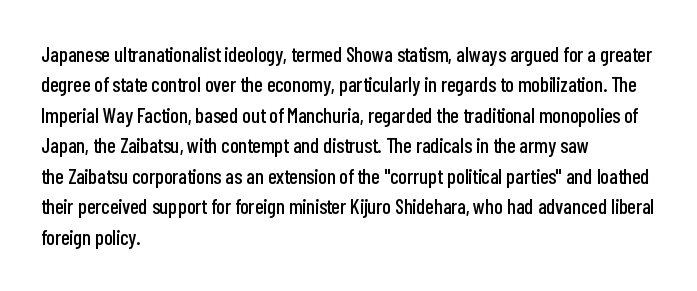
Q: Is the text italic (slanted)? A: No, it is upright.
Q: Is the text underlined? A: No.
Q: How is the paragraph aligned? A: Left-aligned.
Q: Is the spacing between letters normal or unusually wide? A: Normal.
Q: Is the spacing between lines tight, normal or loose? A: Normal.
